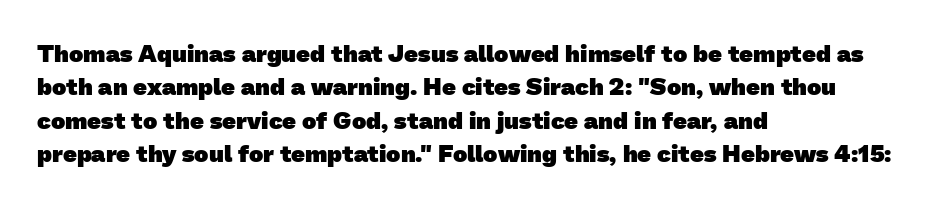
The image shows 24 px bold type; set left-aligned, normal line spacing (1.39x), normal letter spacing, not underlined.
